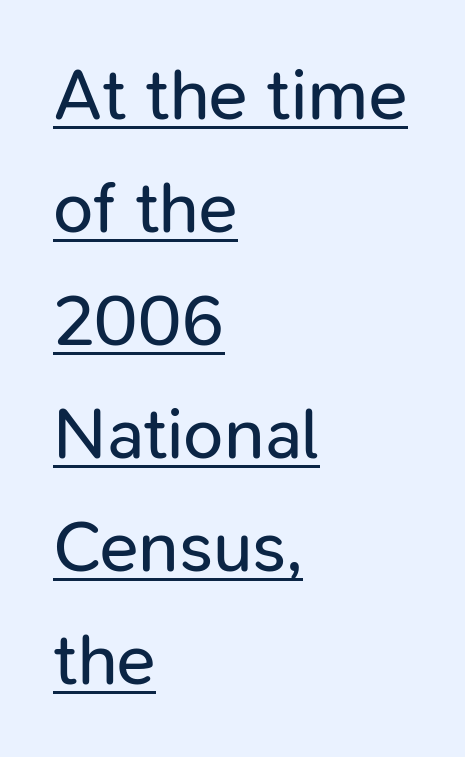
The image shows 72 px regular-weight sans-serif type, upright; set left-aligned, normal line spacing (1.57x), normal letter spacing, underlined; low stroke contrast and a medium x-height.
